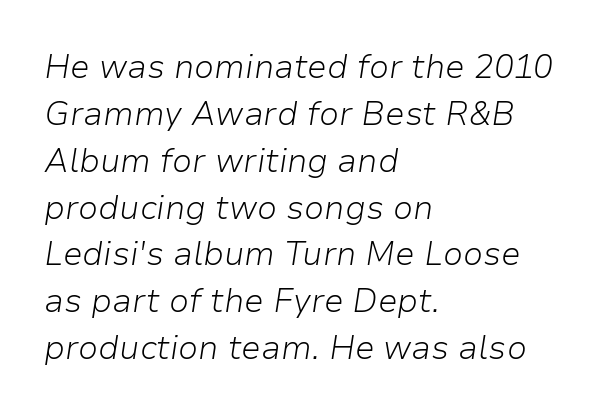
Glance below the letters and you will spot only blank space. Compared with typical body copy, the letter spacing here is the same. Notice how descenders clear the ascenders below comfortably — that's standard leading. Character widths vary here, with narrow letters taking less room than wide ones.
